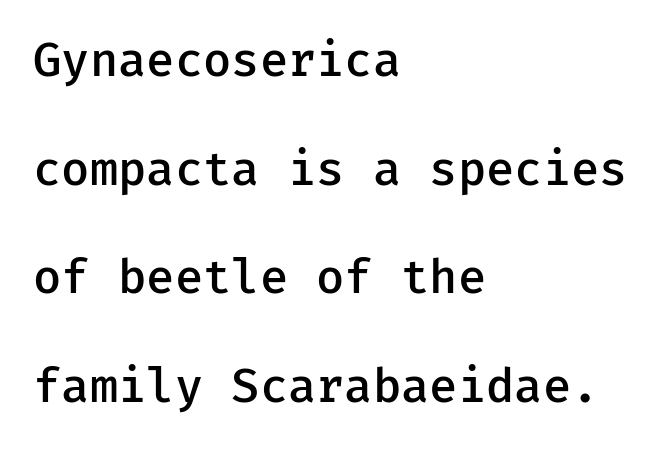
{"serif": "no", "italic": "no", "bold": "semi", "weight": "semibold", "width": "normal", "stroke_contrast": "low", "x_height": "medium", "underline": "no", "align": "left", "line_spacing": "loose", "line_spacing_ratio": 2.36, "letter_spacing": "normal", "letter_spacing_em": 0.0, "glyph_px": 46}
